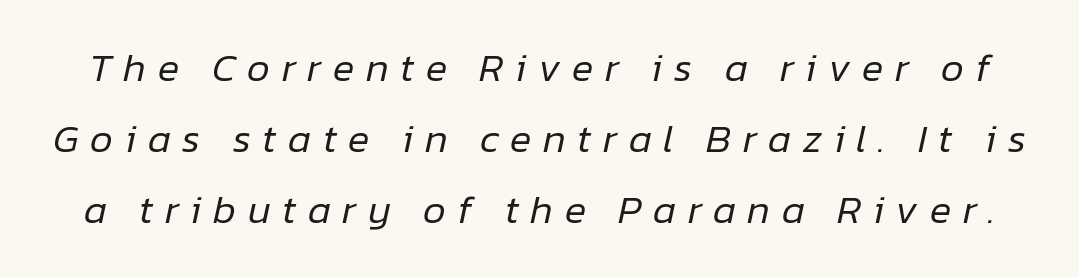
The image shows 40 px regular-weight type, italic (leaning right); set line spacing 1.78x, unusually wide letter spacing (+0.29 em), not underlined; low stroke contrast and a medium x-height.
